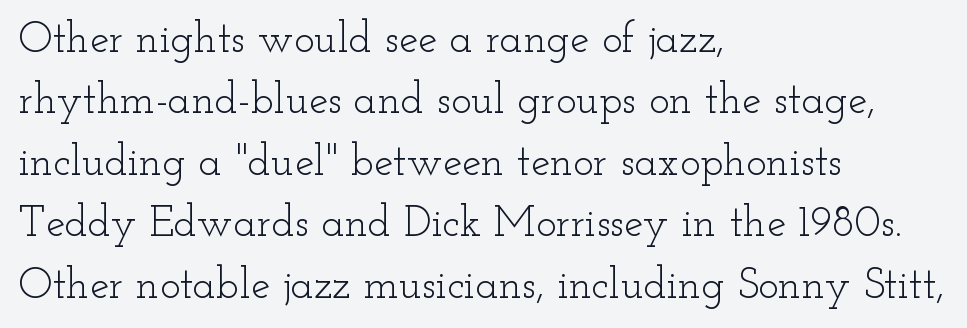
The image shows 43 px light, wide serif type, upright; set left-aligned, normal line spacing (1.43x), normal letter spacing, not underlined; low stroke contrast and a small x-height.
